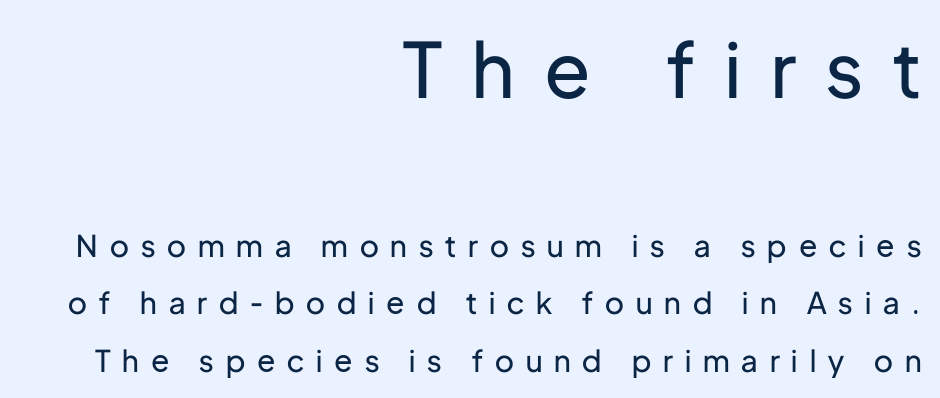
Unmarked baselines from the first word to the last. Varying glyph widths throughout — classic text-font behaviour. You could fit nearly another row in the gap between these rows. Style check: upright.
